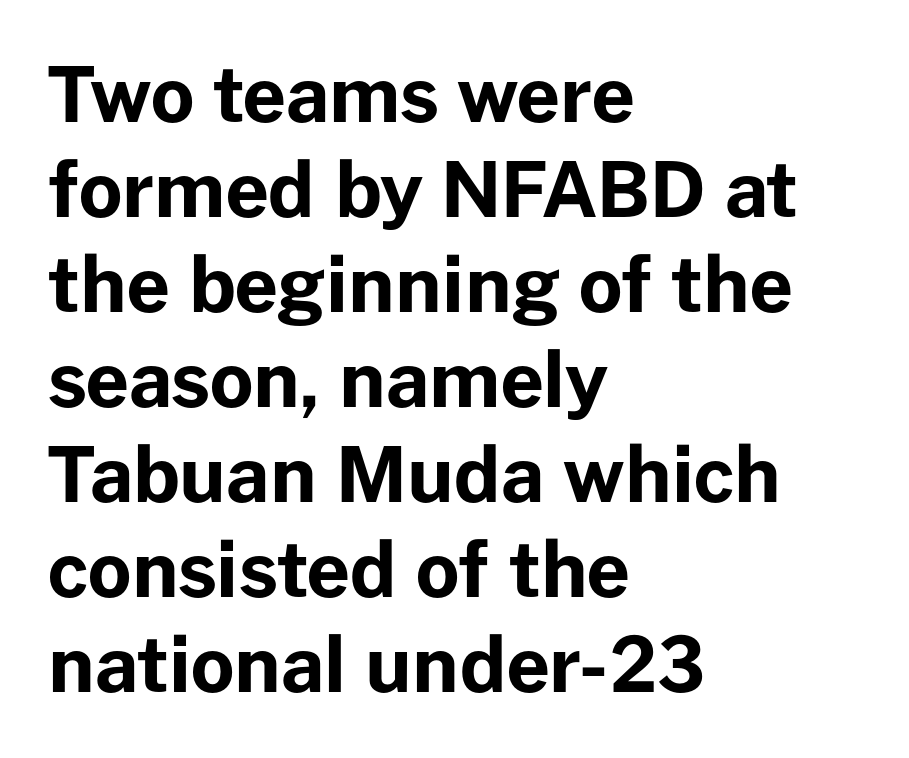
Q: Is the text bold? A: Yes.
Q: Is the text italic (slanted)? A: No, it is upright.
Q: Is the typeface a serif or a sans-serif typeface? A: Sans-serif.
Q: Is the text underlined? A: No.
Q: How is the paragraph aligned? A: Left-aligned.
Q: Is the spacing between letters normal or unusually wide? A: Normal.
Q: Is the spacing between lines tight, normal or loose? A: Normal.
Q: Width (condensed, normal, or wide)? A: Normal.
Q: Stroke contrast? A: Low.
Q: x-height? A: Medium.
Q: Monospaced? A: No.
